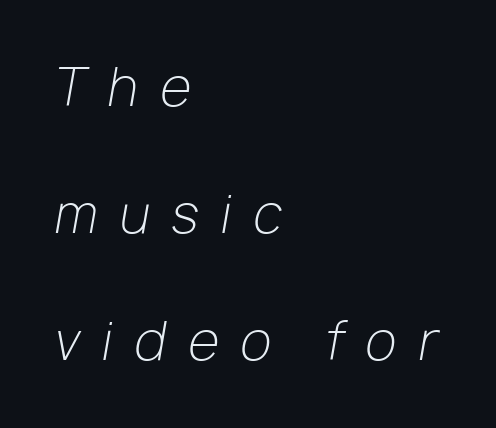
The rendering uses natural spacing where letterforms have individual widths. One glance says open: line gaps are wider than usual. Someone cranked the tracking dial way up on this one. The font is comparable to plain body text, perhaps lighter.
